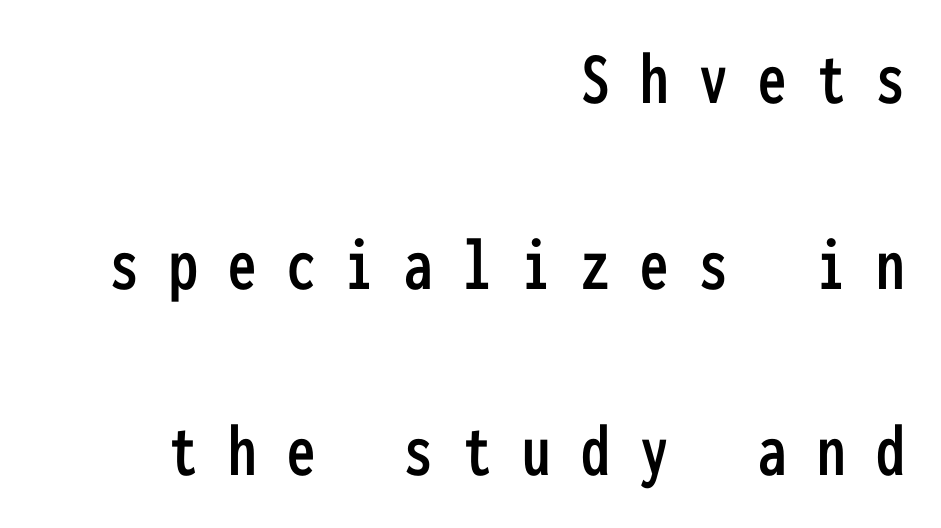
The image shows 76 px condensed sans-serif type, upright, monospaced; set right-aligned, loose line spacing (2.45x), unusually wide letter spacing (+0.4 em), not underlined; low stroke contrast and a medium x-height.
